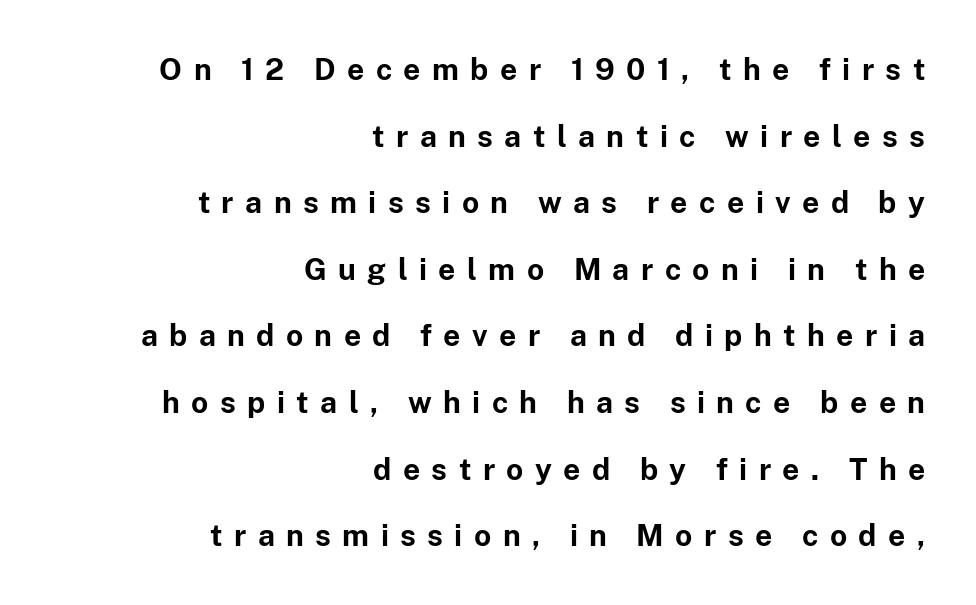
The sample has been set heavy, in full bold. The designer went with a sans here, leaving each stem footless. This rendering widens character spacing well past its baseline value. Every stem runs plumb, perpendicular to the baseline. The strip under each line holds only bare page. Summary of vertical rhythm: relaxed, with wide interline spacing.
